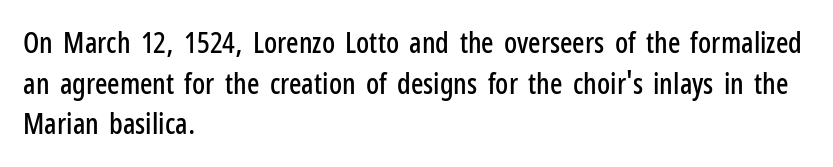
Q: Is the text italic (slanted)? A: No, it is upright.
Q: Is the typeface a serif or a sans-serif typeface? A: Sans-serif.
Q: Is the text underlined? A: No.
Q: How is the paragraph aligned? A: Left-aligned.
Q: Is the spacing between letters normal or unusually wide? A: Normal.
Q: Is the spacing between lines tight, normal or loose? A: Normal.
Q: Width (condensed, normal, or wide)? A: Condensed.
Q: Stroke contrast? A: Low.
Q: x-height? A: Medium.
Q: Monospaced? A: No.
